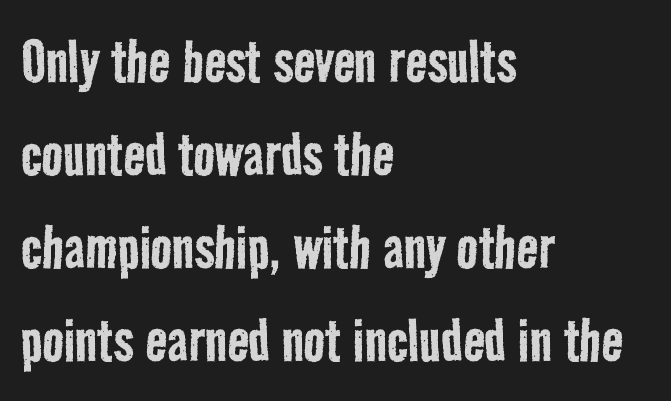
The image shows 71 px regular-weight, condensed sans-serif type; set left-aligned, normal line spacing (1.31x), normal letter spacing, not underlined; low stroke contrast and a medium x-height.
